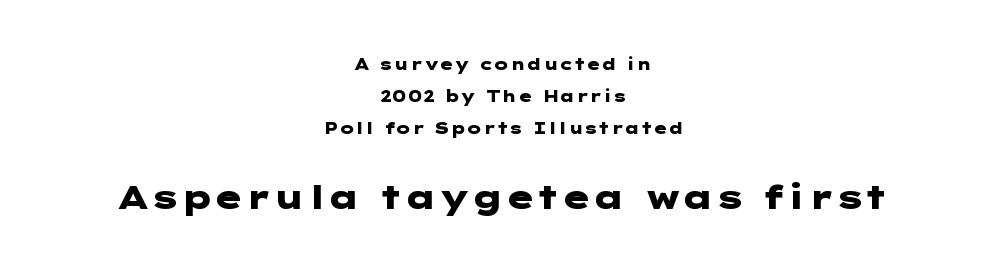
Q: Is the text bold? A: Yes.
Q: Is the text italic (slanted)? A: No, it is upright.
Q: Is the typeface a serif or a sans-serif typeface? A: Sans-serif.
Q: Is the text underlined? A: No.
Q: How is the paragraph aligned? A: Centered.
Q: Is the spacing between letters normal or unusually wide? A: Normal.
Q: Is the spacing between lines tight, normal or loose? A: Loose.
Q: Which block of text is set in a larger size, the first (top) or the second (bottom)? A: The second (bottom) one.
Q: Width (condensed, normal, or wide)? A: Wide.
Q: Stroke contrast? A: Low.
Q: x-height? A: Medium.
